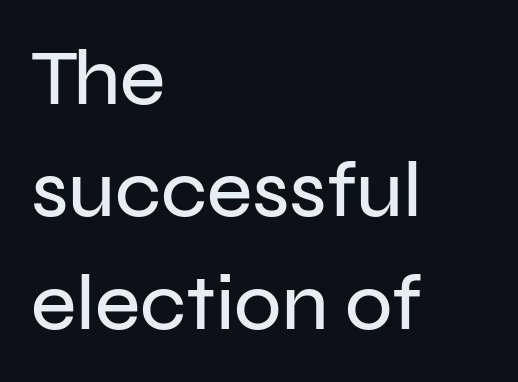
The image shows 78 px sans-serif type, upright; set left-aligned, normal line spacing (1.44x), normal letter spacing, not underlined; low stroke contrast and a medium x-height.
